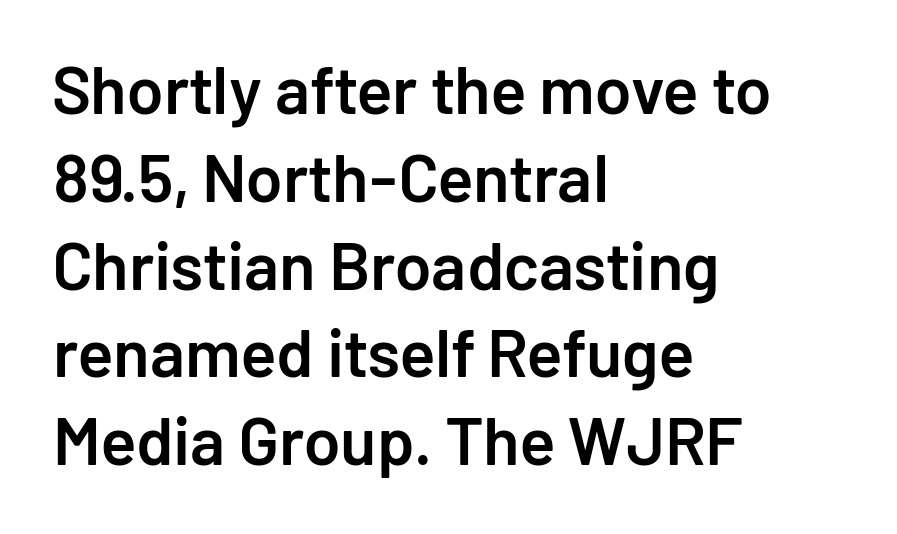
Each letter's strokes conclude bluntly, with no projecting serifs. Character widths vary here, with narrow letters taking less room than wide ones. The passage is arranged the way most books set body copy — flush left. Quick note: not italic, upright.
